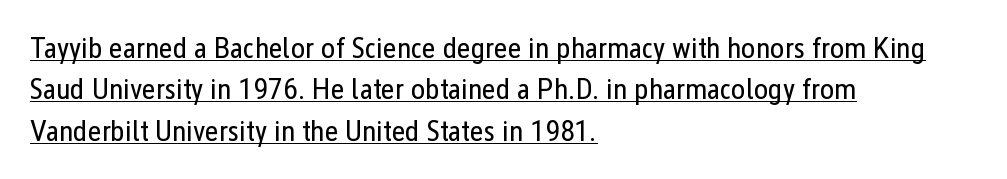
{"serif": "no", "italic": "no", "bold": "no", "weight": "regular", "width": "condensed", "stroke_contrast": "low", "x_height": "medium", "monospaced": "no", "underline": "yes", "align": "left", "line_spacing": "normal", "line_spacing_ratio": 1.38, "letter_spacing": "normal", "letter_spacing_em": 0.0, "glyph_px": 30}
